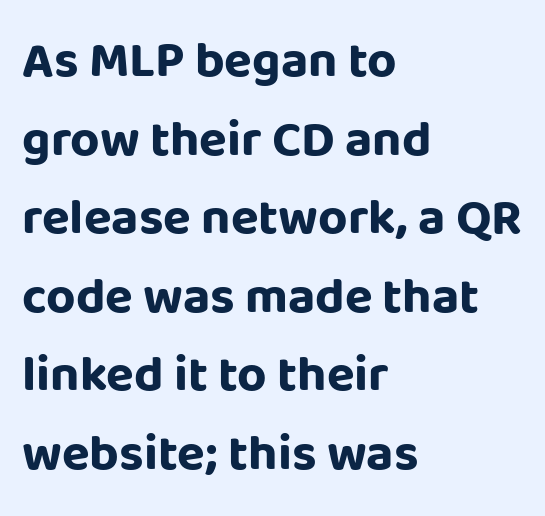
Q: Is the text bold? A: Yes.
Q: Is the text italic (slanted)? A: No, it is upright.
Q: Is the typeface a serif or a sans-serif typeface? A: Sans-serif.
Q: Is the text underlined? A: No.
Q: How is the paragraph aligned? A: Left-aligned.
Q: Is the spacing between letters normal or unusually wide? A: Normal.
Q: Is the spacing between lines tight, normal or loose? A: Normal.
Q: Width (condensed, normal, or wide)? A: Normal.
Q: Stroke contrast? A: Low.
Q: x-height? A: Large.
Q: Monospaced? A: No.
